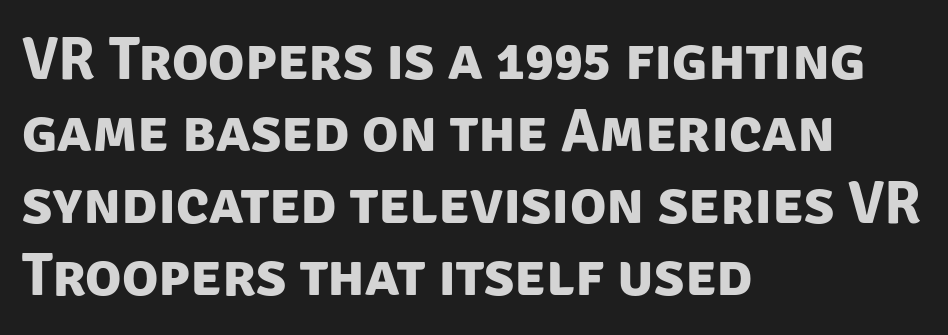
Q: Is the text bold? A: Yes.
Q: Is the typeface a serif or a sans-serif typeface? A: Sans-serif.
Q: Is the text underlined? A: No.
Q: How is the paragraph aligned? A: Left-aligned.
Q: Is the spacing between letters normal or unusually wide? A: Normal.
Q: Width (condensed, normal, or wide)? A: Normal.
Q: Stroke contrast? A: Low.
Q: x-height? A: Large.
Q: Monospaced? A: No.
